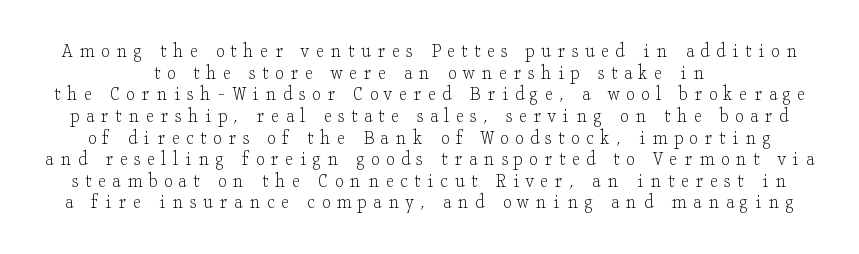
A roman cut, with each character standing at attention. This sample uses expanded letter spacing, leaving extra air between glyphs. The strokes carry an ordinary text weight at most. Tightly led — the rows are bunched.
